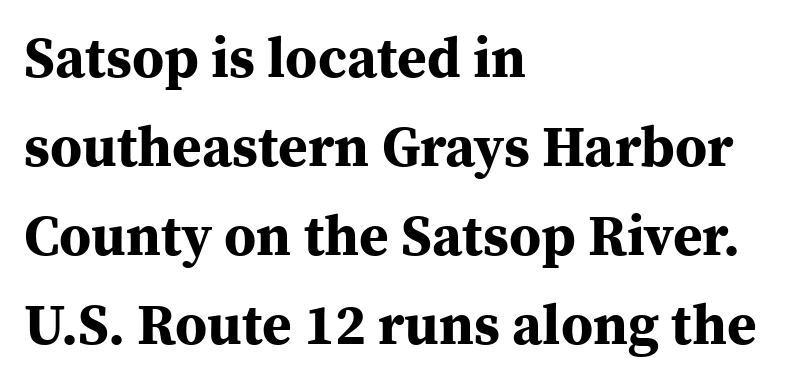
This sample has the flowing, uneven cadence of proportional lettering. Little horizontal feet cap the strokes, marking this as serif type. Decoration check: the copy has no underline. A normal amount of white space separates one row of letters from the next. The lines in this sample share a left origin and differ only in where they stop.
